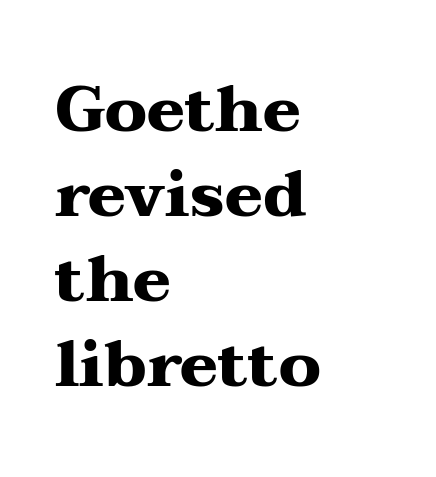
The zone under the glyphs is completely vacant. Compared with an ordinary text face, these strokes are far heavier — a full bold. Nobody touched the tracking dial on this one. I'd call this a serif setting — the letters wear small feet.
